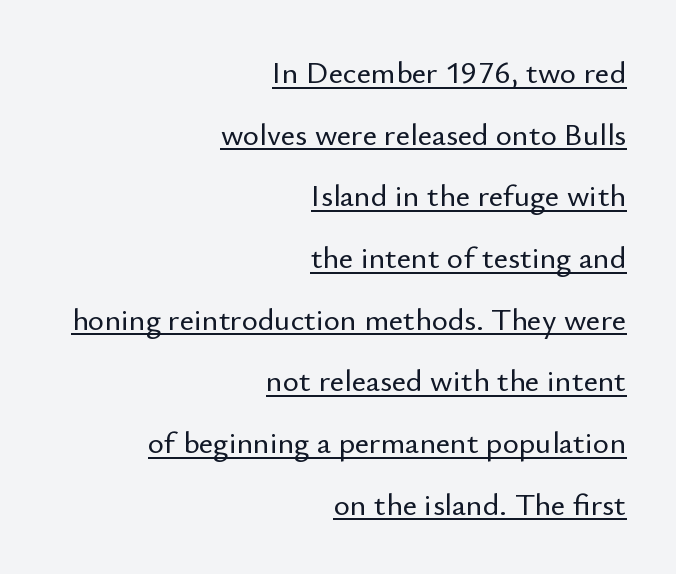
{"serif": "no", "italic": "no", "width": "normal", "stroke_contrast": "low", "x_height": "small", "monospaced": "no", "underline": "yes", "align": "right", "line_spacing": "loose", "line_spacing_ratio": 1.99, "letter_spacing": "normal", "letter_spacing_em": 0.0, "glyph_px": 31}
